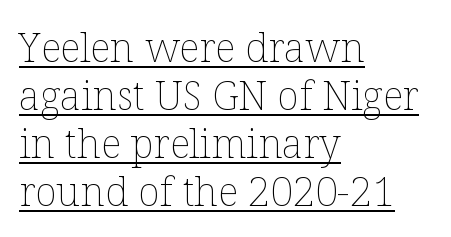
The image shows 40 px thin type, upright; set left-aligned, line spacing 1.2x, normal letter spacing, underlined; low stroke contrast and a medium x-height.
